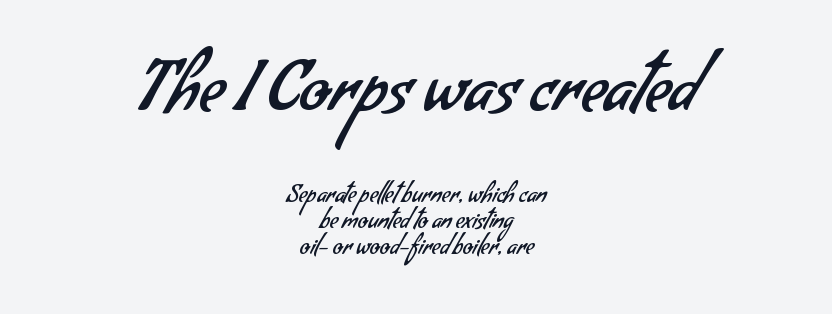
{"serif": "no", "bold": "no", "weight": "regular", "width": "normal", "stroke_contrast": "low", "x_height": "small", "monospaced": "no", "underline": "no", "align": "center", "line_spacing": "tight", "line_spacing_ratio": 1.12, "letter_spacing": "normal", "letter_spacing_em": 0.0, "larger_block": "first", "size_ratio": 3.04, "glyph_px": 70}
